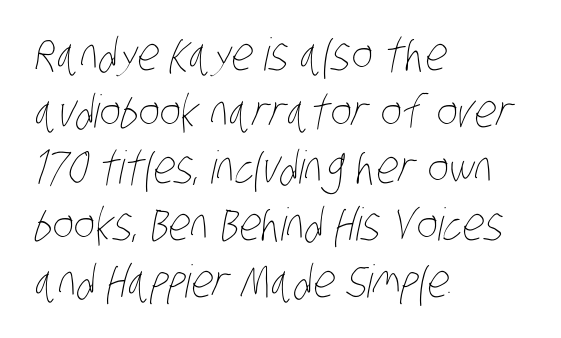
{"bold": "no", "weight": "thin", "width": "condensed", "stroke_contrast": "low", "x_height": "large", "monospaced": "no", "underline": "no", "align": "left", "line_spacing": "normal", "line_spacing_ratio": 1.26, "letter_spacing": "normal", "letter_spacing_em": 0.0, "glyph_px": 45}
